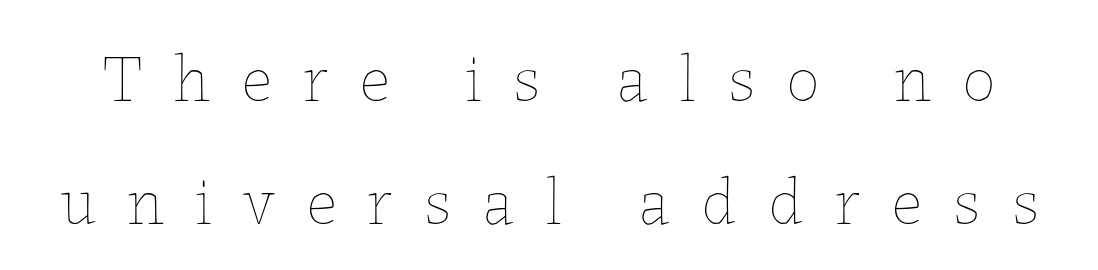
Each letter keeps its own natural width here, so spacing adapts to shape. Look at the tracking — it's clearly loosened, letters drifting apart. A quiet, ordinary-to-light weight characterises the typeface. Posture: straight, roman, zero tilt.
